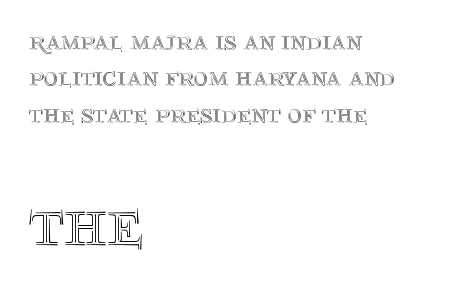
The image shows 68 px text type, upright; set left-aligned, normal line spacing (1.35x), normal letter spacing, not underlined; the second (bottom) block is 2.52x larger; a large x-height.
